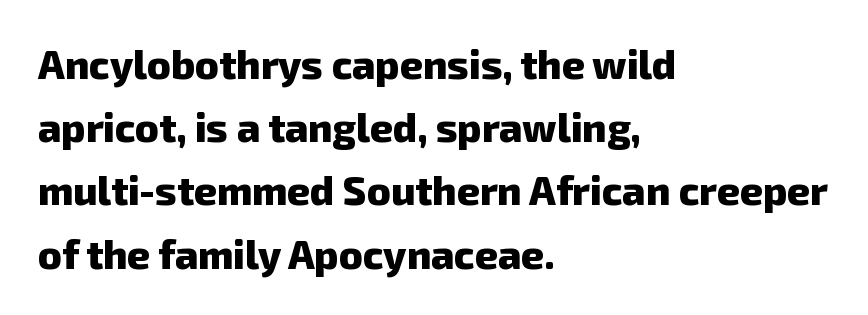
Q: Is the text bold? A: Yes.
Q: Is the typeface a serif or a sans-serif typeface? A: Sans-serif.
Q: Is the text underlined? A: No.
Q: How is the paragraph aligned? A: Left-aligned.
Q: Is the spacing between letters normal or unusually wide? A: Normal.
Q: Is the spacing between lines tight, normal or loose? A: Normal.
Q: Width (condensed, normal, or wide)? A: Normal.
Q: Stroke contrast? A: Low.
Q: x-height? A: Medium.
Q: Monospaced? A: No.
